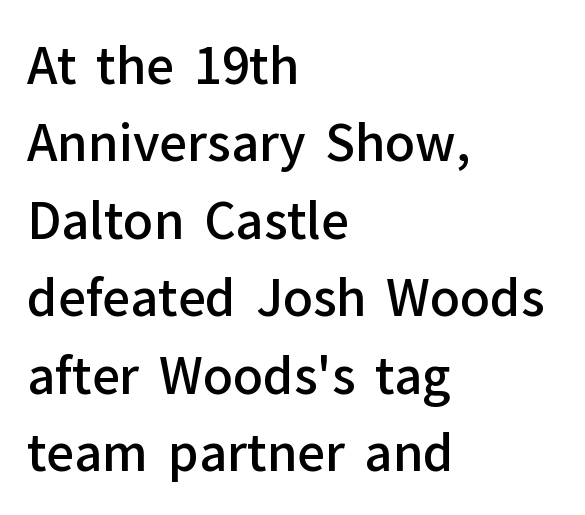
The image shows 49 px semibold sans-serif type, upright; set left-aligned, normal line spacing (1.58x), normal letter spacing, not underlined; low stroke contrast and a medium x-height.
